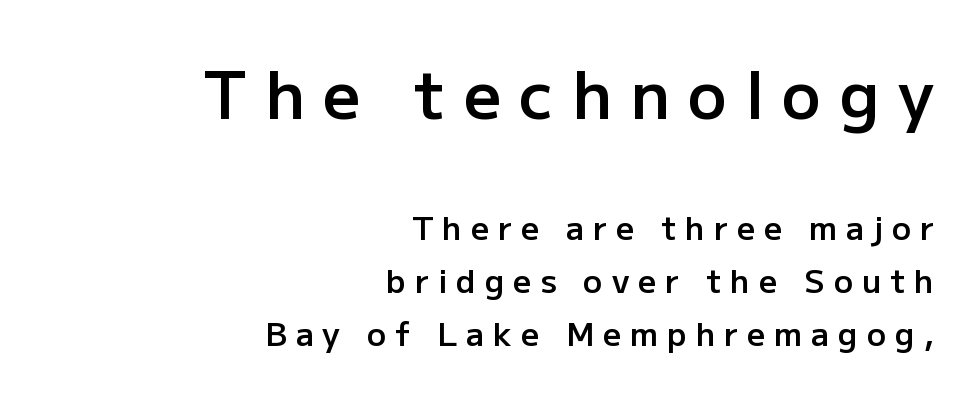
Q: Is the text bold? A: Semi-bold.
Q: Is the text italic (slanted)? A: No, it is upright.
Q: Is the typeface a serif or a sans-serif typeface? A: Sans-serif.
Q: Is the text underlined? A: No.
Q: How is the paragraph aligned? A: Right-aligned.
Q: Is the spacing between letters normal or unusually wide? A: Unusually wide.
Q: Is the spacing between lines tight, normal or loose? A: Normal.
Q: Which block of text is set in a larger size, the first (top) or the second (bottom)? A: The first (top) one.
Q: Width (condensed, normal, or wide)? A: Normal.
Q: Stroke contrast? A: Low.
Q: x-height? A: Medium.
Q: Monospaced? A: No.
